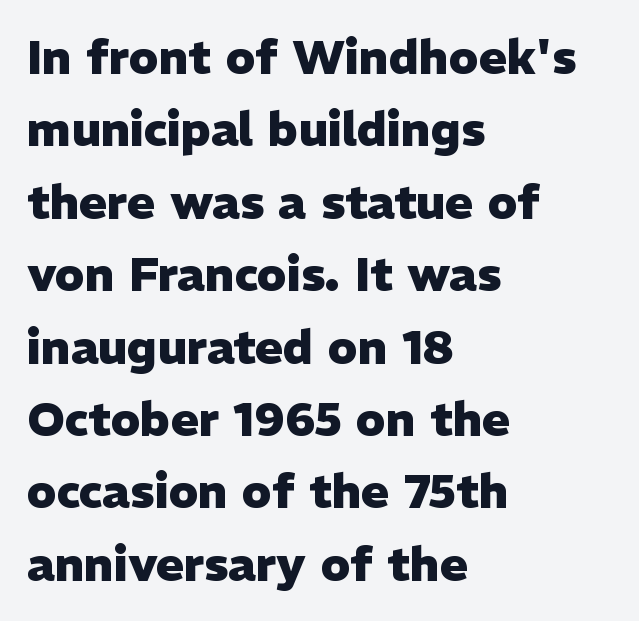
The image shows 47 px heavy sans-serif type, upright; set left-aligned, normal line spacing (1.54x), normal letter spacing, not underlined; low stroke contrast and a medium x-height.
